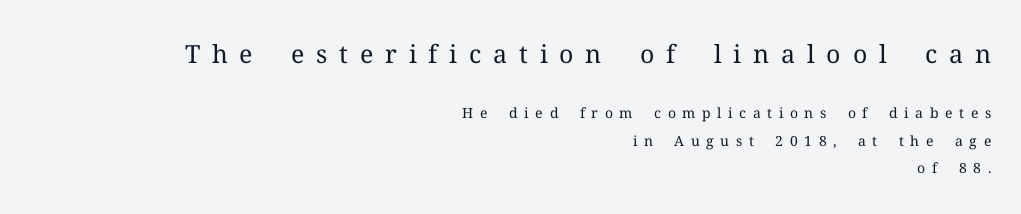
Is the stroke heavy? The answer is a plain regular-or-lighter. Airy leading. In terms of posture, this sample is upright. The designer gave the opening block more size than the closing block. Unmarked baselines from the first word to the last. The paragraph shown leans on its right margin.
